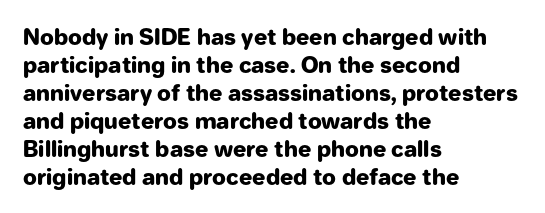
The axis of the letterforms is exactly vertical. Leftover space on each line is placed entirely after the last word. Each row of text sits above clean, open space. Students, note that the glyphs here touch the page at normal intervals.
